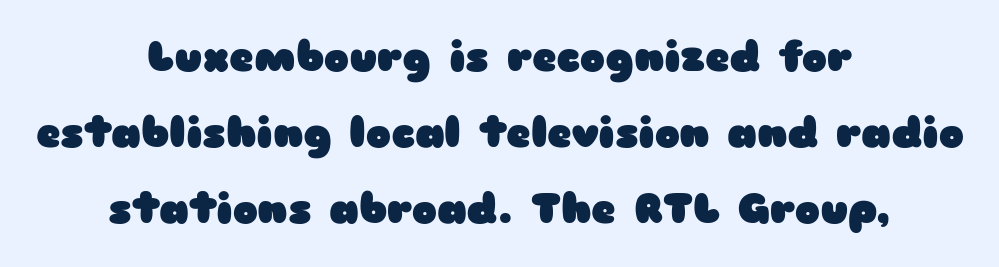
Character widths vary here, with narrow letters taking less room than wide ones. The rendering shows plain stroke endings on the letterforms — a sans-serif design. Between one letter and the next there's only the usual sliver of space. Rendered with straight, roman letterforms. Underline: absent.
